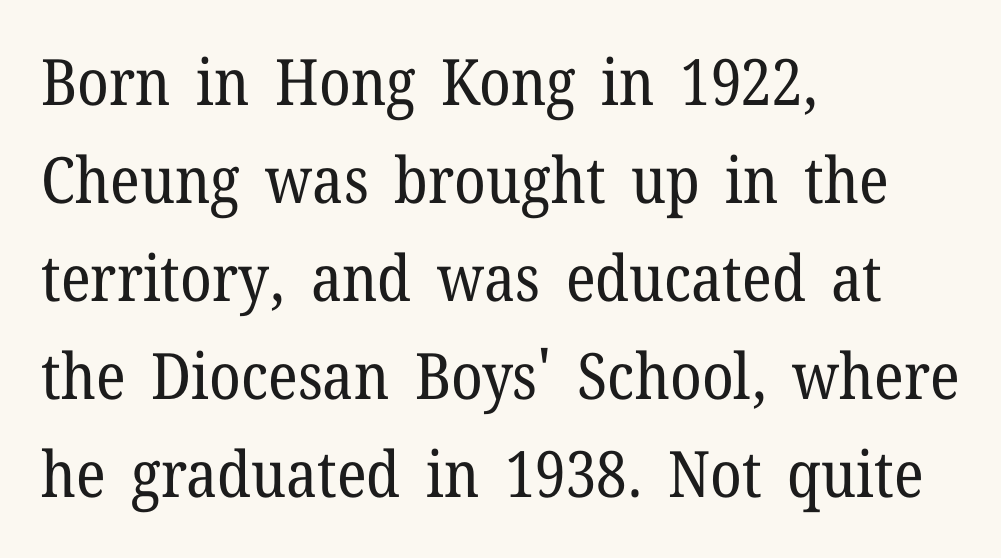
The image shows 64 px regular-weight serif type, upright; set left-aligned, normal line spacing (1.53x), normal letter spacing, not underlined; low stroke contrast and a medium x-height.
